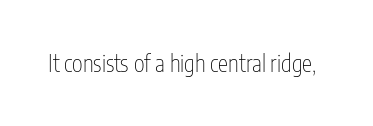
The image shows 23 px text type, upright; set normal letter spacing, not underlined.
